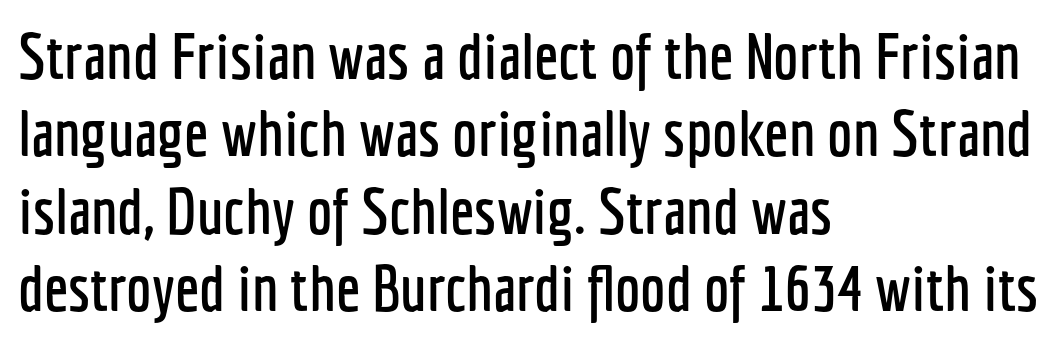
Q: Is the text italic (slanted)? A: No, it is upright.
Q: Is the typeface a serif or a sans-serif typeface? A: Sans-serif.
Q: Is the text underlined? A: No.
Q: How is the paragraph aligned? A: Left-aligned.
Q: Is the spacing between letters normal or unusually wide? A: Normal.
Q: Width (condensed, normal, or wide)? A: Condensed.
Q: Stroke contrast? A: Low.
Q: x-height? A: Medium.
Q: Monospaced? A: No.
